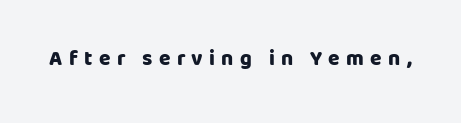
Q: Is the text bold? A: Yes.
Q: Is the text italic (slanted)? A: No, it is upright.
Q: Is the text underlined? A: No.
Q: Is the spacing between letters normal or unusually wide? A: Unusually wide.
